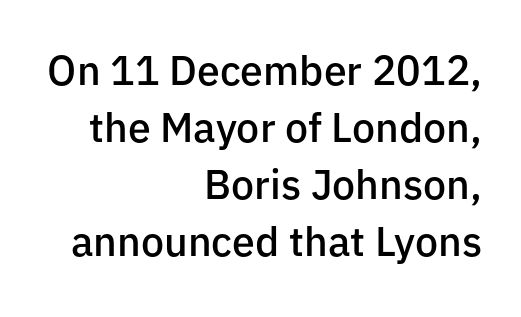
{"serif": "no", "italic": "no", "bold": "semi", "weight": "semibold", "width": "normal", "stroke_contrast": "low", "x_height": "medium", "monospaced": "no", "underline": "no", "align": "right", "line_spacing": "normal", "line_spacing_ratio": 1.39, "letter_spacing": "normal", "letter_spacing_em": 0.0, "glyph_px": 41}
